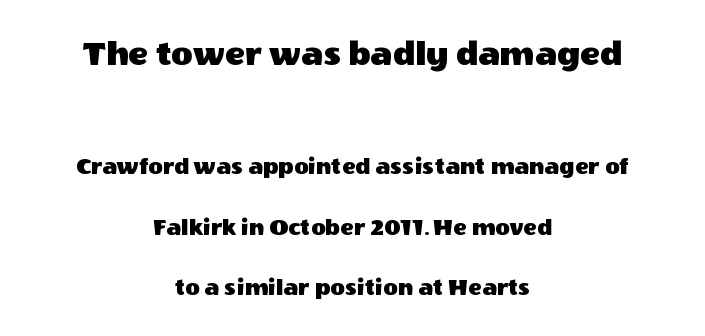
Q: Is the text italic (slanted)? A: No, it is upright.
Q: Is the typeface a serif or a sans-serif typeface? A: Sans-serif.
Q: Is the text underlined? A: No.
Q: How is the paragraph aligned? A: Centered.
Q: Is the spacing between letters normal or unusually wide? A: Normal.
Q: Is the spacing between lines tight, normal or loose? A: Loose.
Q: Which block of text is set in a larger size, the first (top) or the second (bottom)? A: The first (top) one.
Q: Width (condensed, normal, or wide)? A: Normal.
Q: x-height? A: Large.
Q: Monospaced? A: No.
